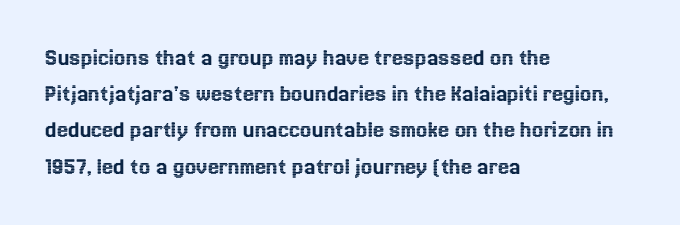
This sample keeps an unexceptional amount of space between lines. Characters follow at the spacing the type designer built in. Leftover space on each line is placed entirely after the last word. Nobody drew a line under any word here. The font's upright variant was chosen for this text.
